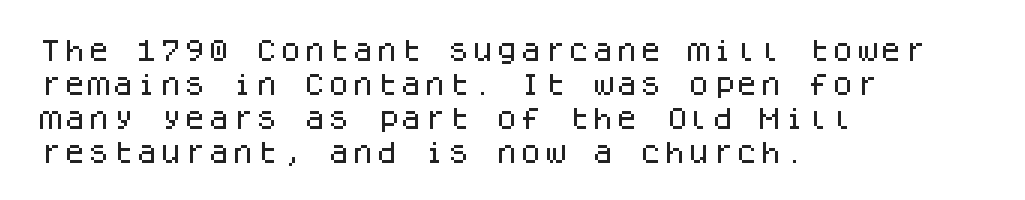
The image shows 24 px text type, upright; set left-aligned, normal line spacing (1.41x), normal letter spacing, not underlined.
